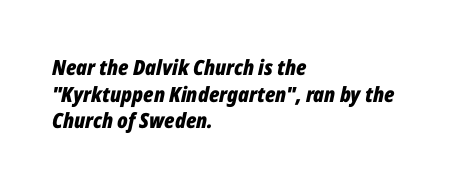
Q: Is the text bold? A: Yes.
Q: Is the text italic (slanted)? A: Yes, it leans right by about 12 degrees.
Q: Is the text underlined? A: No.
Q: How is the paragraph aligned? A: Left-aligned.
Q: Is the spacing between letters normal or unusually wide? A: Normal.
Q: Is the spacing between lines tight, normal or loose? A: Normal.
